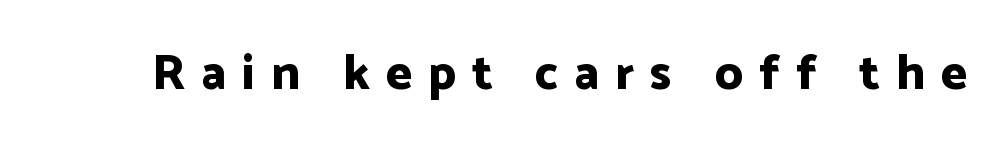
The image shows 49 px bold sans-serif type, upright; set unusually wide letter spacing (+0.33 em), not underlined; low stroke contrast and a medium x-height.
